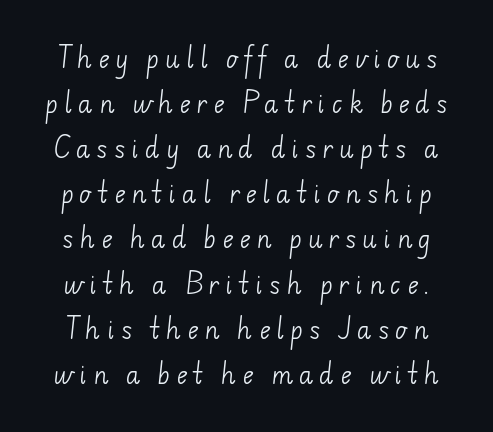
These lines have a slow, spaced-out rhythm from letter to letter. Lines of text with bare space underneath. Stems and bowls with no extra thickness — not bold.
